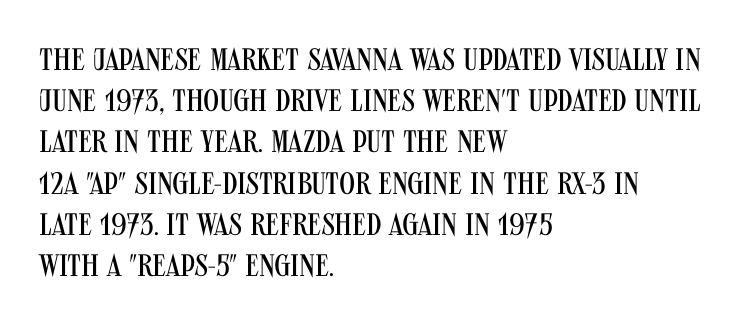
The image shows 31 px regular-weight, condensed sans-serif type, upright; set left-aligned, normal line spacing (1.33x), normal letter spacing, not underlined; medium stroke contrast and a large x-height.
